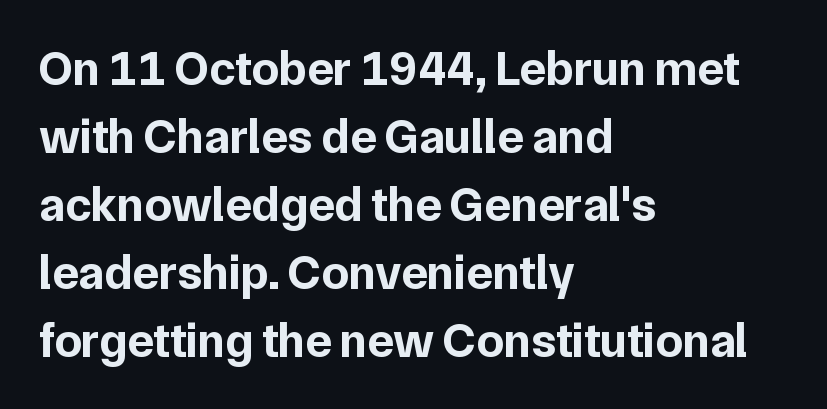
Q: Is the text bold? A: Yes.
Q: Is the text italic (slanted)? A: No, it is upright.
Q: Is the typeface a serif or a sans-serif typeface? A: Sans-serif.
Q: Is the text underlined? A: No.
Q: How is the paragraph aligned? A: Left-aligned.
Q: Is the spacing between letters normal or unusually wide? A: Normal.
Q: Is the spacing between lines tight, normal or loose? A: Normal.
Q: Width (condensed, normal, or wide)? A: Normal.
Q: Stroke contrast? A: Low.
Q: x-height? A: Medium.
Q: Monospaced? A: No.
